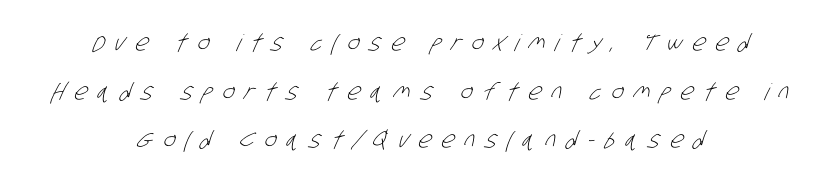
The image shows 23 px text type; set centered, loose line spacing (2.11x), unusually wide letter spacing (+0.45 em), not underlined.
